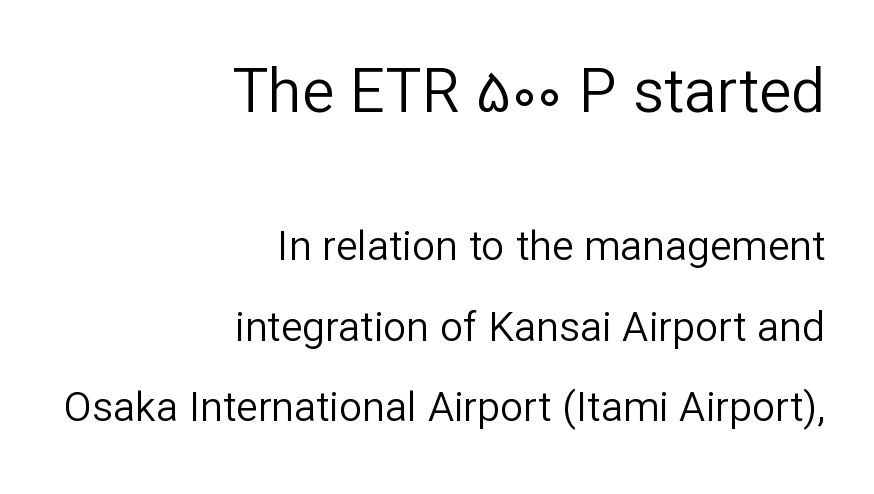
Any mark beneath the type? The region is blank. Counters stay open thanks to moderate or lighter strokes. Type size steps down from the first block to the second. The lines are spread far apart with generous leading.
